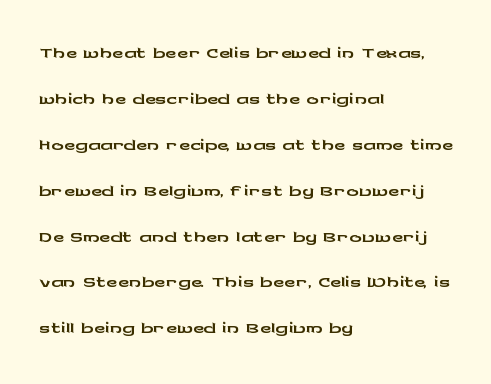
The image shows 31 px wide sans-serif type, upright; set left-aligned, normal line spacing (1.48x), normal letter spacing, not underlined; low stroke contrast and a medium x-height.
